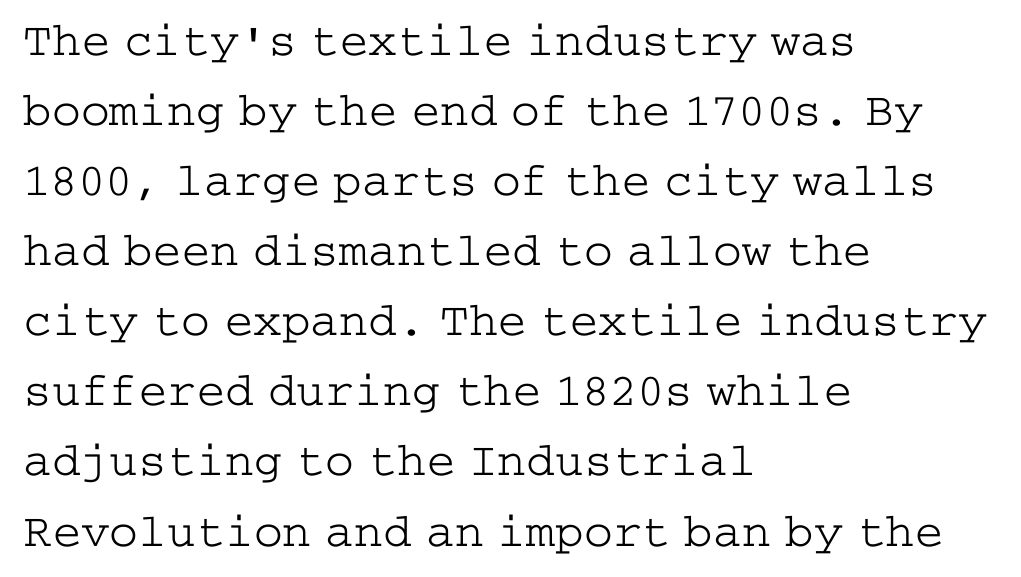
The image shows 48 px light, wide serif type, upright; set left-aligned, normal line spacing (1.46x), normal letter spacing, not underlined; low stroke contrast and a medium x-height.
